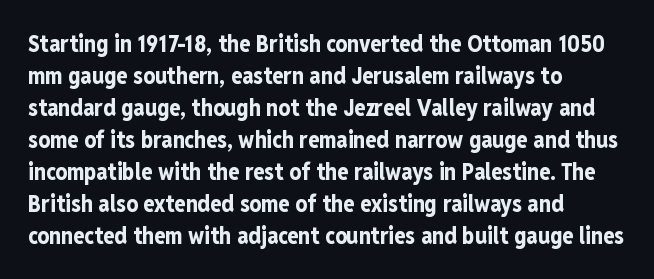
The image shows 23 px bold type, upright; set left-aligned, normal line spacing (1.39x), normal letter spacing, not underlined.
